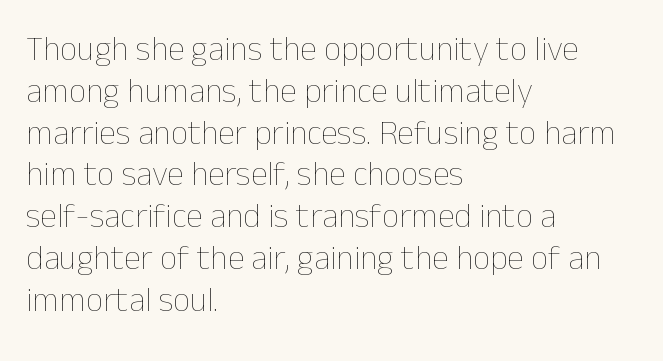
Q: Is the text bold? A: No.
Q: Is the text italic (slanted)? A: No, it is upright.
Q: Is the text underlined? A: No.
Q: How is the paragraph aligned? A: Left-aligned.
Q: Is the spacing between letters normal or unusually wide? A: Normal.
Q: Width (condensed, normal, or wide)? A: Normal.
Q: Stroke contrast? A: Low.
Q: x-height? A: Medium.
Q: Monospaced? A: No.
